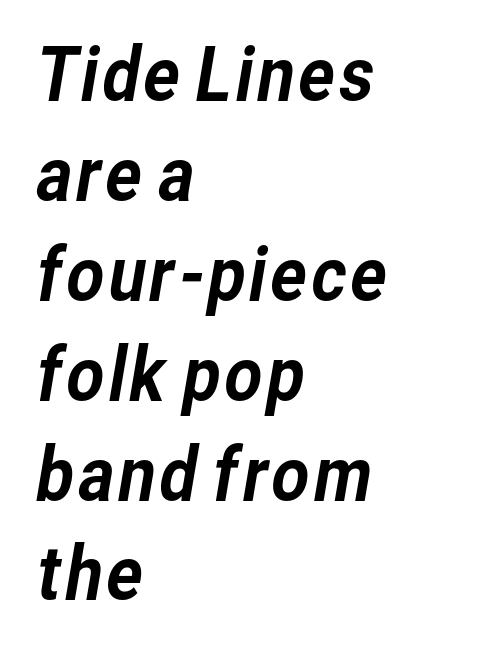
Q: Is the typeface a serif or a sans-serif typeface? A: Sans-serif.
Q: Is the text underlined? A: No.
Q: How is the paragraph aligned? A: Left-aligned.
Q: Is the spacing between letters normal or unusually wide? A: Normal.
Q: Is the spacing between lines tight, normal or loose? A: Normal.
Q: Width (condensed, normal, or wide)? A: Normal.
Q: Stroke contrast? A: Low.
Q: x-height? A: Medium.
Q: Monospaced? A: No.
